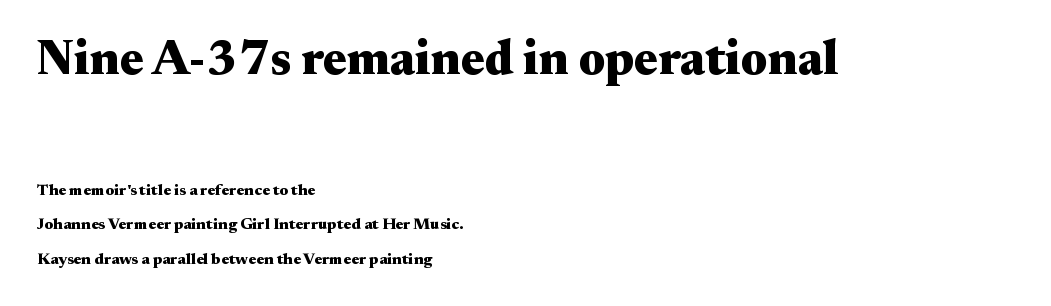
A serif font was chosen for this passage. The paragraph has a hard left edge and a soft right edge. A great deal of white space separates one row of letters from the next. No word sits above an underline. The type is set solid horizontally, with unmodified tracking. These two chunks differ in scale, with the top chunk taking the larger measure.
